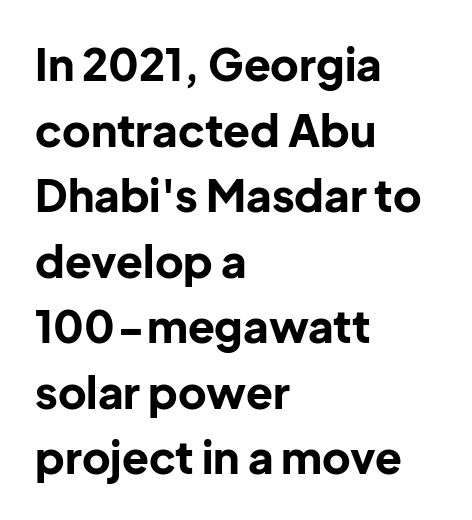
Q: Is the text bold? A: Yes.
Q: Is the text italic (slanted)? A: No, it is upright.
Q: Is the typeface a serif or a sans-serif typeface? A: Sans-serif.
Q: Is the text underlined? A: No.
Q: How is the paragraph aligned? A: Left-aligned.
Q: Is the spacing between letters normal or unusually wide? A: Normal.
Q: Is the spacing between lines tight, normal or loose? A: Normal.
Q: Width (condensed, normal, or wide)? A: Normal.
Q: Stroke contrast? A: Low.
Q: x-height? A: Medium.
Q: Monospaced? A: No.
